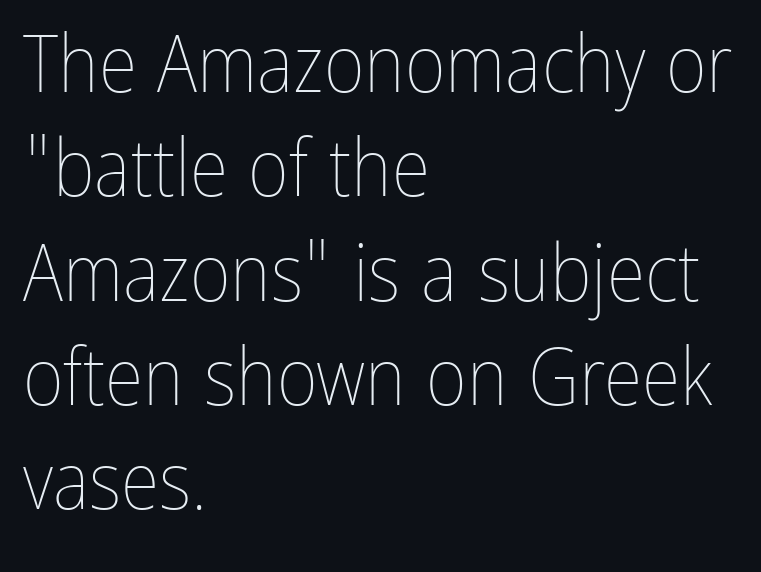
Q: Is the text bold? A: No.
Q: Is the text italic (slanted)? A: No, it is upright.
Q: Is the text underlined? A: No.
Q: How is the paragraph aligned? A: Left-aligned.
Q: Is the spacing between letters normal or unusually wide? A: Normal.
Q: Is the spacing between lines tight, normal or loose? A: Normal.
Q: Width (condensed, normal, or wide)? A: Condensed.
Q: Stroke contrast? A: Low.
Q: x-height? A: Medium.
Q: Monospaced? A: No.
